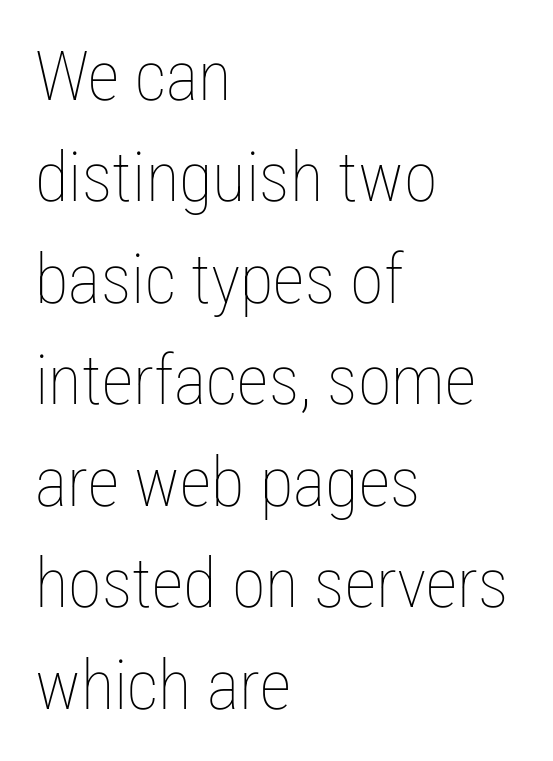
The image shows 69 px thin, condensed type, upright; set left-aligned, normal line spacing (1.47x), normal letter spacing, not underlined; low stroke contrast and a medium x-height.
